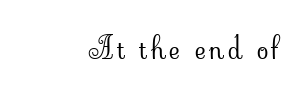
{"serif": "yes", "italic": "no", "bold": "no", "weight": "light", "width": "normal", "stroke_contrast": "low", "x_height": "small", "monospaced": "no", "underline": "no", "glyph_px": 30}
